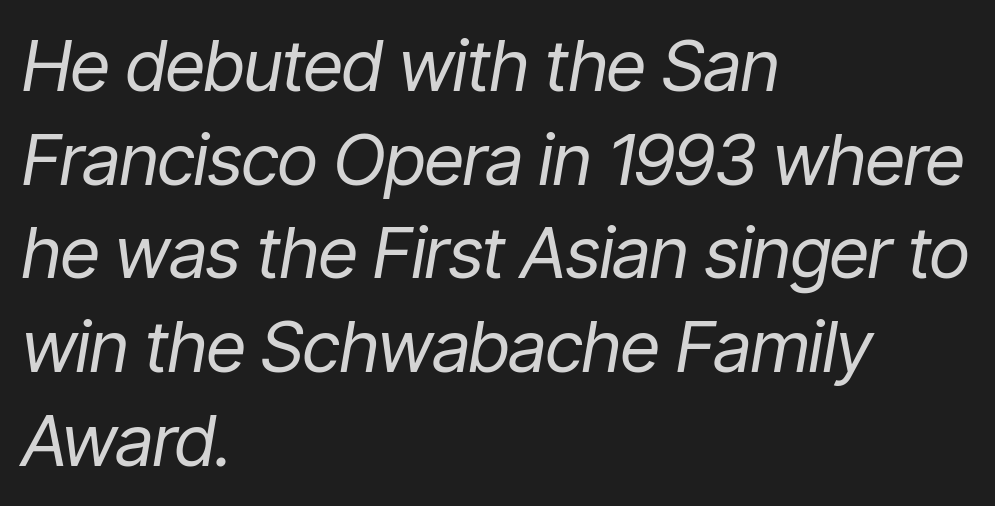
Q: Is the text bold? A: No.
Q: Is the text italic (slanted)? A: Yes, it leans right by about 9 degrees.
Q: Is the text underlined? A: No.
Q: How is the paragraph aligned? A: Left-aligned.
Q: Is the spacing between letters normal or unusually wide? A: Normal.
Q: Is the spacing between lines tight, normal or loose? A: Normal.
Q: Width (condensed, normal, or wide)? A: Condensed.
Q: Stroke contrast? A: Low.
Q: x-height? A: Medium.
Q: Monospaced? A: No.
